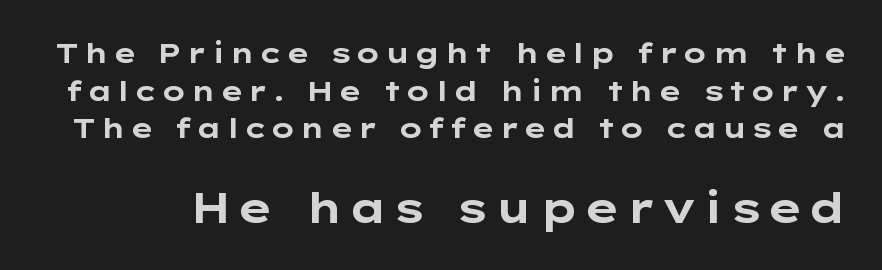
{"serif": "no", "italic": "no", "bold": "yes", "weight": "bold", "width": "wide", "stroke_contrast": "low", "x_height": "medium", "monospaced": "no", "underline": "no", "line_spacing": "normal", "line_spacing_ratio": 1.34, "larger_block": "second", "size_ratio": 1.5, "glyph_px": 42}
